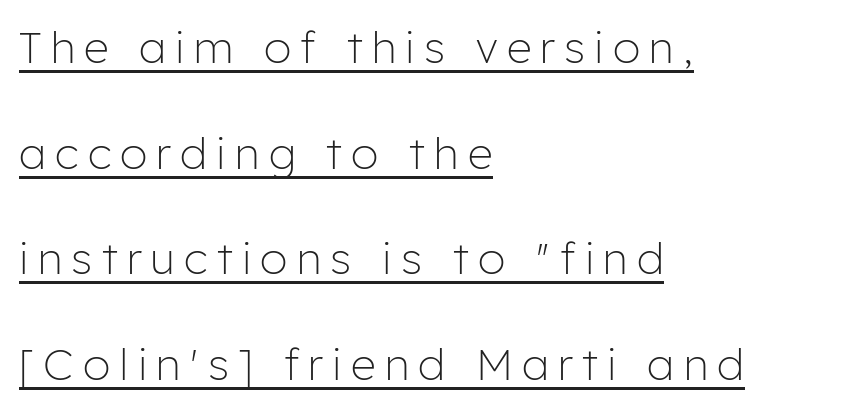
The image shows 44 px light sans-serif type, upright; set left-aligned, loose line spacing (2.4x), unusually wide letter spacing (+0.21 em), underlined; low stroke contrast and a medium x-height.
